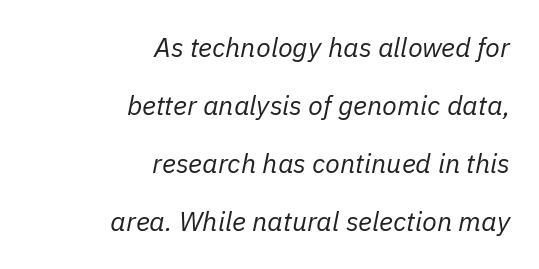
Just letters on the line, the space beneath them empty. The characters are drawn with everyday or finer stroke widths. Horizontal alignment here is rightward, an uncommon choice for prose. The glyphs look as if they've been sheared to an angle. Each word holds together tightly as a unit, with standard inter-letter gaps. Summary of vertical rhythm: relaxed, with wide interline spacing.
